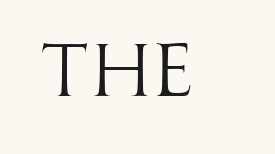
Unbolded letterforms with no extra heft. If you drew a line through each stem, it would be perfectly vertical. The typeface chosen for these lines omits serifs. Spacing between characters is what you'd get straight out of the box. Each row of text sits above clean, open space.
